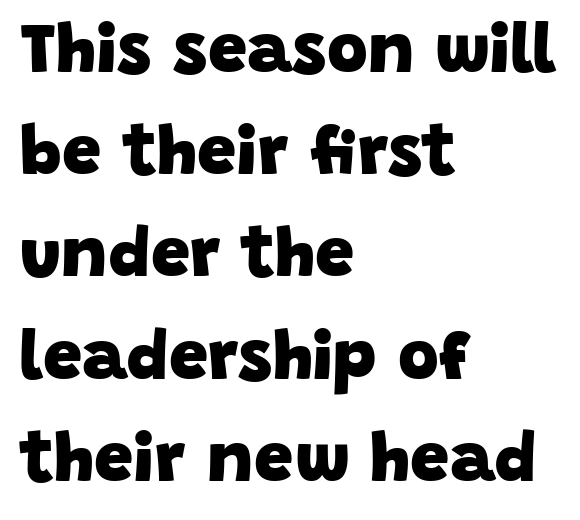
A clean baseline with only descenders dipping below it. Here the designer chose a conventional face with non-uniform glyph widths. Each letter's strokes conclude bluntly, with no projecting serifs. Regular leading. Short and long lines alike share a common starting point at left. The strokes are fattened all the way to bold.
